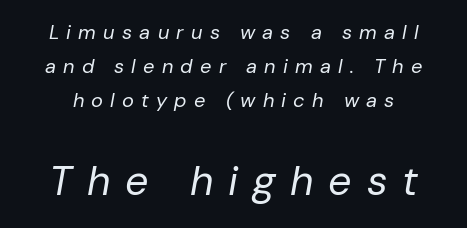
{"italic": "yes", "lean": "right", "slant_degrees": 10, "bold": "no", "weight": "regular", "width": "normal", "stroke_contrast": "low", "x_height": "medium", "monospaced": "no", "underline": "no", "line_spacing_ratio": 1.71, "letter_spacing": "wide", "letter_spacing_em": 0.36, "larger_block": "second", "size_ratio": 2.05, "glyph_px": 41}
